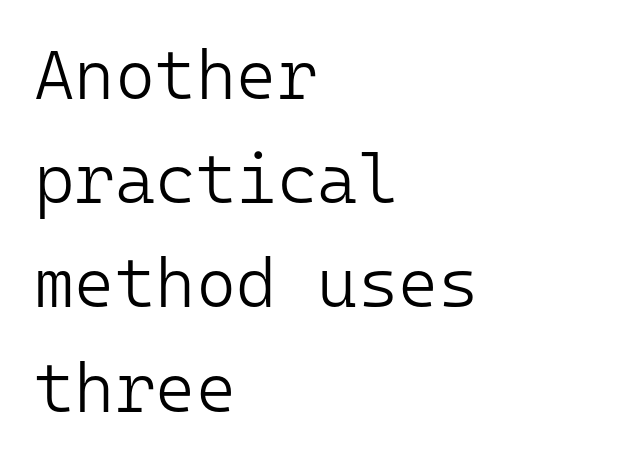
Q: Is the text bold? A: No.
Q: Is the text italic (slanted)? A: No, it is upright.
Q: Is the typeface a serif or a sans-serif typeface? A: Sans-serif.
Q: Is the text underlined? A: No.
Q: How is the paragraph aligned? A: Left-aligned.
Q: Is the spacing between letters normal or unusually wide? A: Normal.
Q: Is the spacing between lines tight, normal or loose? A: Normal.
Q: Width (condensed, normal, or wide)? A: Normal.
Q: Stroke contrast? A: Low.
Q: x-height? A: Medium.
Q: Monospaced? A: Yes.
